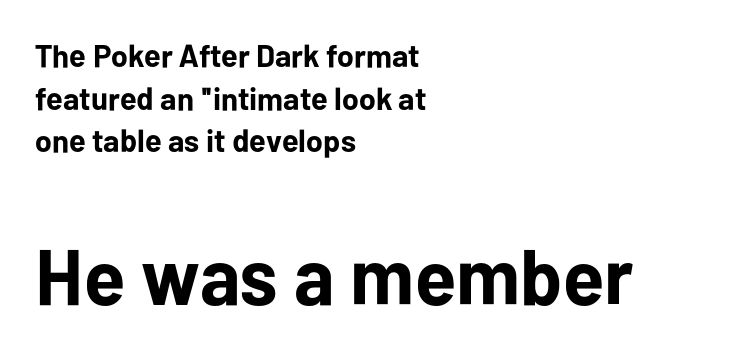
What weight is shown? A full bold with thick strokes. Font category for this specimen: sans-serif. Baseline-to-baseline distance is the conventional proportion of letter height. All the whitespace from short lines collects on the right.
